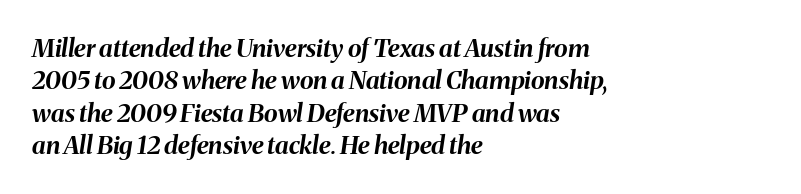
Students, observe: this is what conventionally led text looks like. Horizontally, the lines are justified to the leading edge only. A bare baseline throughout the passage. What weight is shown? A full bold with thick strokes. Yep, that's italic — everything's leaning. There is no visible air inserted between adjacent glyphs.
